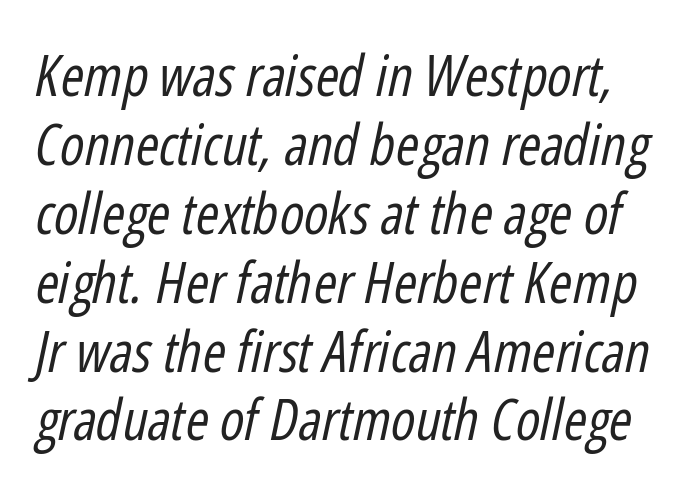
Q: Is the text bold? A: No.
Q: Is the text italic (slanted)? A: Yes, it leans right by about 12 degrees.
Q: Is the text underlined? A: No.
Q: Is the spacing between letters normal or unusually wide? A: Normal.
Q: Width (condensed, normal, or wide)? A: Condensed.
Q: Stroke contrast? A: Low.
Q: x-height? A: Medium.
Q: Monospaced? A: No.
